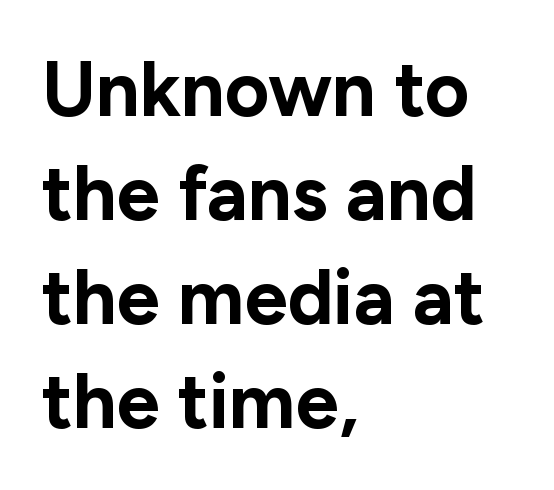
Note the varied advance widths — an 'i' is clearly narrower than an 'm'. You could call the tracking neutral — neither tight nor loose. Examine the stroke ends and you'll find no serifs. In terms of weight, the rendering is a true, heavy bold. Reading down the block, your eye returns to a fixed left position each line. The words here are not underlined.
